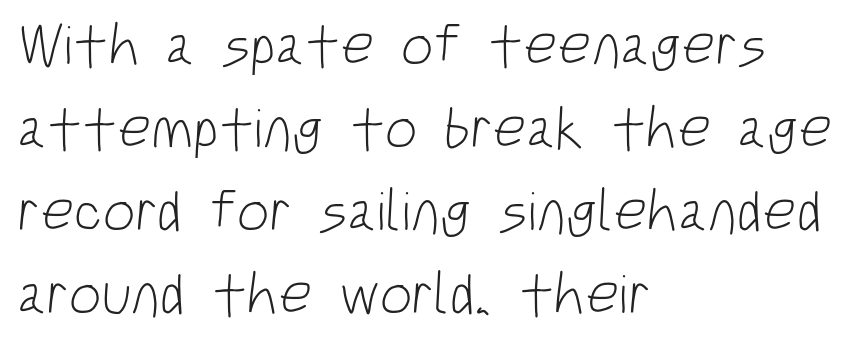
The image shows 58 px light, condensed sans-serif type; set left-aligned, normal line spacing (1.43x), normal letter spacing, not underlined; low stroke contrast and a large x-height.
